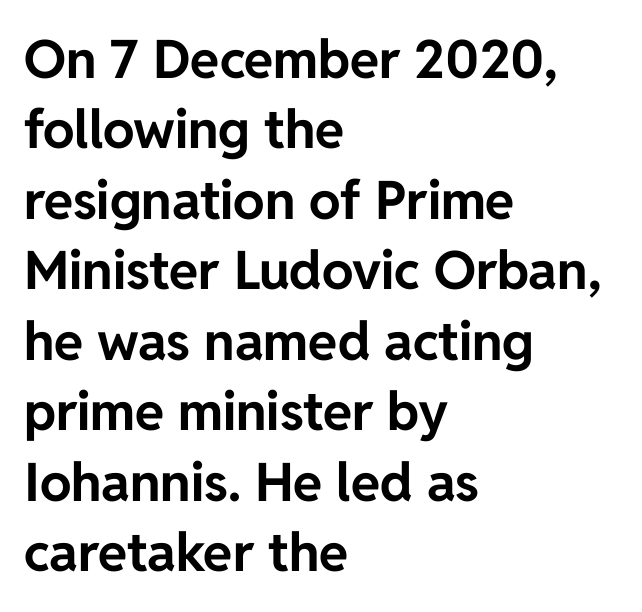
This block has exactly the height ordinary leading produces. The passage shown is not underscored anywhere. Spacing between characters is what you'd get straight out of the box. Varying glyph widths throughout — classic text-font behaviour.
